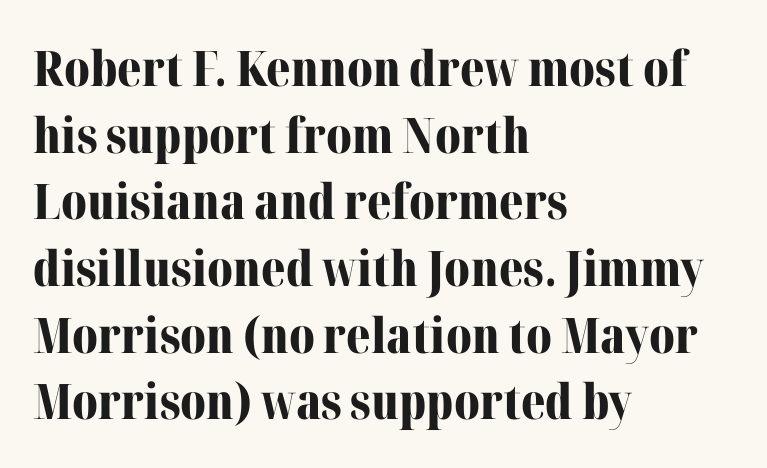
{"serif": "yes", "italic": "no", "bold": "yes", "weight": "bold", "width": "normal", "stroke_contrast": "medium", "x_height": "medium", "monospaced": "no", "underline": "no", "align": "left", "line_spacing": "normal", "line_spacing_ratio": 1.36, "letter_spacing": "normal", "letter_spacing_em": 0.0, "glyph_px": 49}
